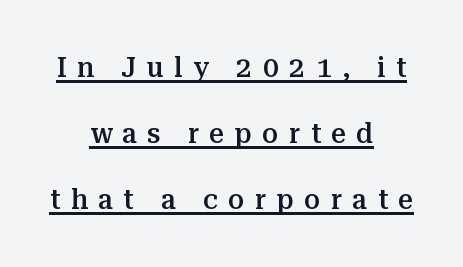
Q: Is the text bold? A: Semi-bold.
Q: Is the text italic (slanted)? A: No, it is upright.
Q: Is the typeface a serif or a sans-serif typeface? A: Serif.
Q: Is the text underlined? A: Yes.
Q: How is the paragraph aligned? A: Centered.
Q: Is the spacing between letters normal or unusually wide? A: Unusually wide.
Q: Is the spacing between lines tight, normal or loose? A: Loose.
Q: Width (condensed, normal, or wide)? A: Normal.
Q: Stroke contrast? A: Medium.
Q: x-height? A: Medium.
Q: Monospaced? A: No.
